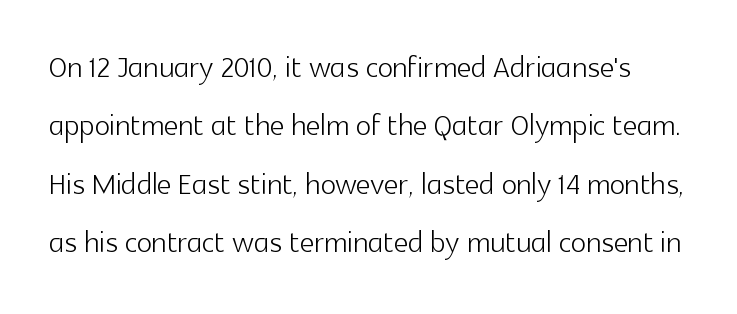
Type without underlining. Posture: straight, roman, zero tilt. Varying glyph widths throughout — classic text-font behaviour. The passage shown is typeset with a sans-serif family. Evenly set lines give the paragraph a standard silhouette.
